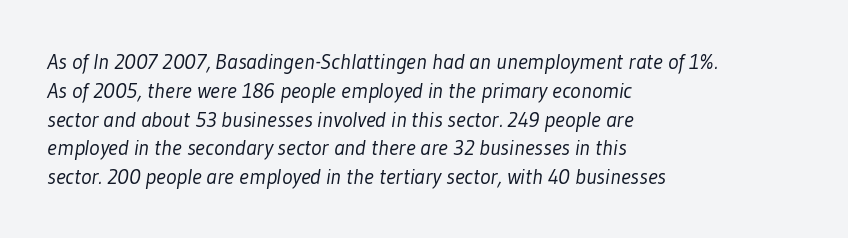
Q: Is the text bold? A: No.
Q: Is the text underlined? A: No.
Q: How is the paragraph aligned? A: Left-aligned.
Q: Is the spacing between letters normal or unusually wide? A: Normal.
Q: Is the spacing between lines tight, normal or loose? A: Normal.
